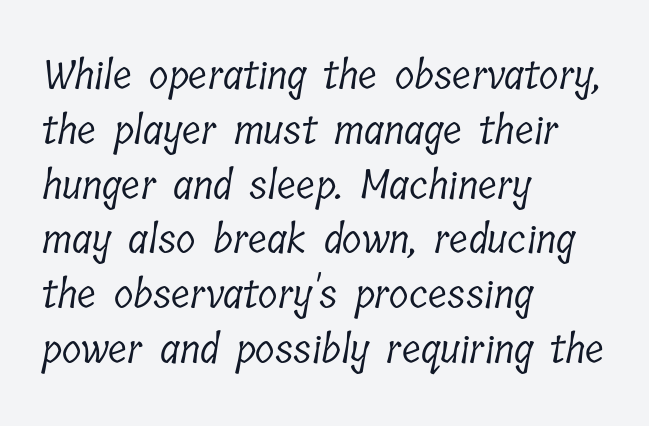
Q: Is the text bold? A: No.
Q: Is the typeface a serif or a sans-serif typeface? A: Serif.
Q: Is the text underlined? A: No.
Q: How is the paragraph aligned? A: Left-aligned.
Q: Is the spacing between letters normal or unusually wide? A: Normal.
Q: Is the spacing between lines tight, normal or loose? A: Normal.
Q: Width (condensed, normal, or wide)? A: Condensed.
Q: Stroke contrast? A: Low.
Q: x-height? A: Medium.
Q: Monospaced? A: No.
